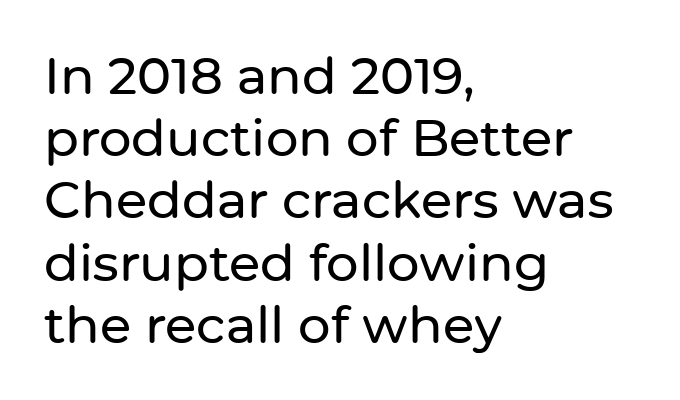
The image shows 51 px sans-serif type, upright; set left-aligned, line spacing 1.22x, normal letter spacing, not underlined; low stroke contrast and a medium x-height.
